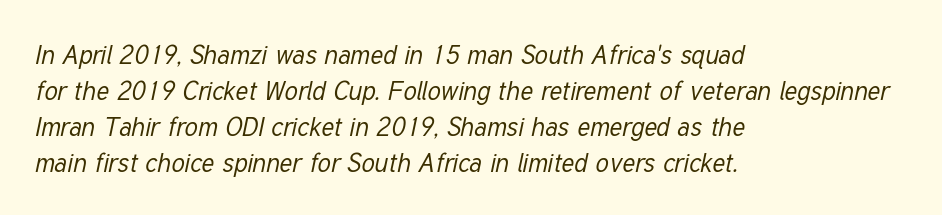
Q: Is the text bold? A: No.
Q: Is the text italic (slanted)? A: Yes, it leans right by about 12 degrees.
Q: Is the text underlined? A: No.
Q: How is the paragraph aligned? A: Left-aligned.
Q: Is the spacing between letters normal or unusually wide? A: Normal.
Q: Is the spacing between lines tight, normal or loose? A: Normal.
